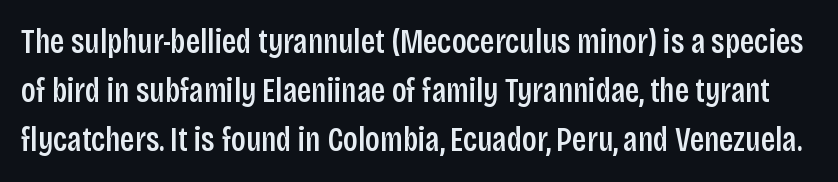
This sample uses plain, unmodified letter spacing. Is the type bold? Partly — it's a semibold, heavier than regular but not fully bold. Summary of vertical rhythm: regular, with standard interline spacing. Character widths vary here, with narrow letters taking less room than wide ones. Designer's note — italics off, roman on.
